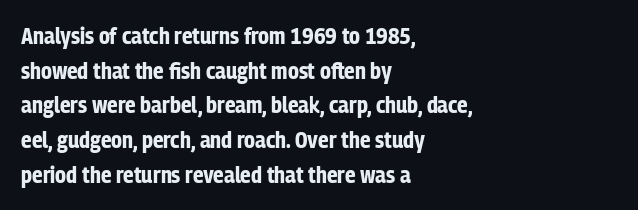
The image shows 23 px bold type, upright; set left-aligned, normal line spacing (1.51x), normal letter spacing, not underlined.
